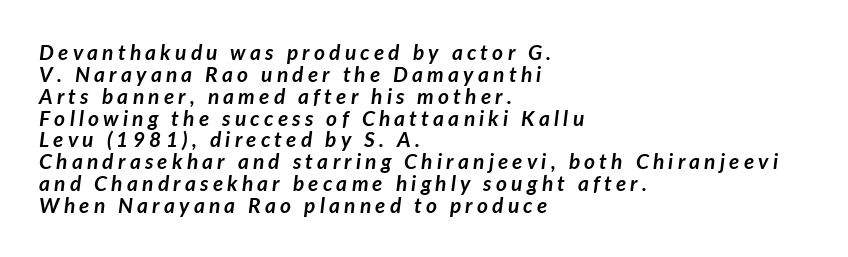
{"italic": "yes", "lean": "right", "slant_degrees": 7, "bold": "yes", "underline": "no", "align": "left", "line_spacing": "tight", "line_spacing_ratio": 1.04, "letter_spacing": "wide", "letter_spacing_em": 0.2, "glyph_px": 21}
